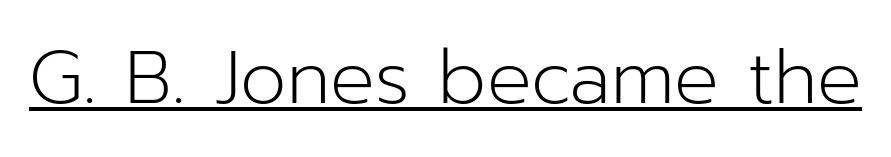
Q: Is the text bold? A: No.
Q: Is the text italic (slanted)? A: No, it is upright.
Q: Is the typeface a serif or a sans-serif typeface? A: Sans-serif.
Q: Is the text underlined? A: Yes.
Q: Is the spacing between letters normal or unusually wide? A: Normal.
Q: Width (condensed, normal, or wide)? A: Normal.
Q: Stroke contrast? A: Low.
Q: x-height? A: Medium.
Q: Monospaced? A: No.
